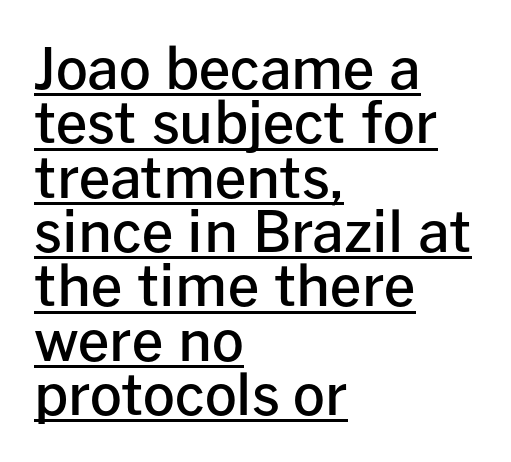
{"serif": "no", "italic": "no", "bold": "semi", "weight": "semibold", "width": "normal", "stroke_contrast": "low", "x_height": "medium", "monospaced": "no", "underline": "yes", "align": "left", "line_spacing": "tight", "line_spacing_ratio": 0.97, "letter_spacing": "normal", "letter_spacing_em": 0.0, "glyph_px": 56}
